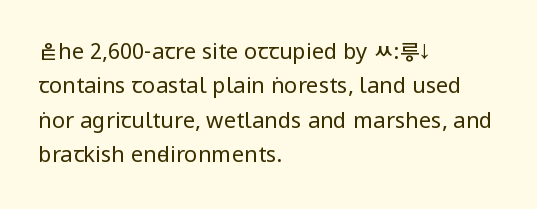
Q: Is the text bold? A: No.
Q: Is the text italic (slanted)? A: No, it is upright.
Q: Is the text underlined? A: No.
Q: How is the paragraph aligned? A: Left-aligned.
Q: Is the spacing between letters normal or unusually wide? A: Normal.
Q: Is the spacing between lines tight, normal or loose? A: Normal.
